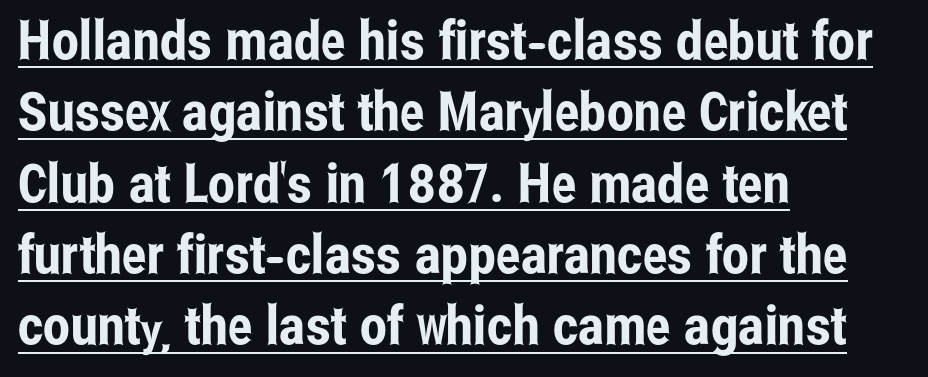
These lines sit exactly where default settings would place them. A continuous stroke trails under the words, as in a hyperlink. If you drew a line through each stem, it would be perfectly vertical. Unlike a traditional serif, this face leaves its strokes unadorned. Inter-character spacing is left at the font's built-in metrics.
